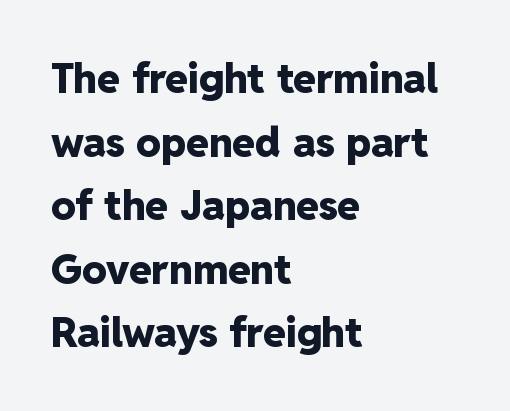
Q: Is the text bold? A: Yes.
Q: Is the text italic (slanted)? A: No, it is upright.
Q: Is the typeface a serif or a sans-serif typeface? A: Sans-serif.
Q: Is the text underlined? A: No.
Q: How is the paragraph aligned? A: Left-aligned.
Q: Is the spacing between letters normal or unusually wide? A: Normal.
Q: Is the spacing between lines tight, normal or loose? A: Normal.
Q: Width (condensed, normal, or wide)? A: Normal.
Q: Stroke contrast? A: Low.
Q: x-height? A: Medium.
Q: Monospaced? A: No.
